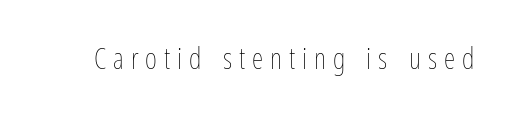
The image shows 29 px thin, condensed type, upright; set unusually wide letter spacing (+0.24 em), not underlined; low stroke contrast and a medium x-height.
